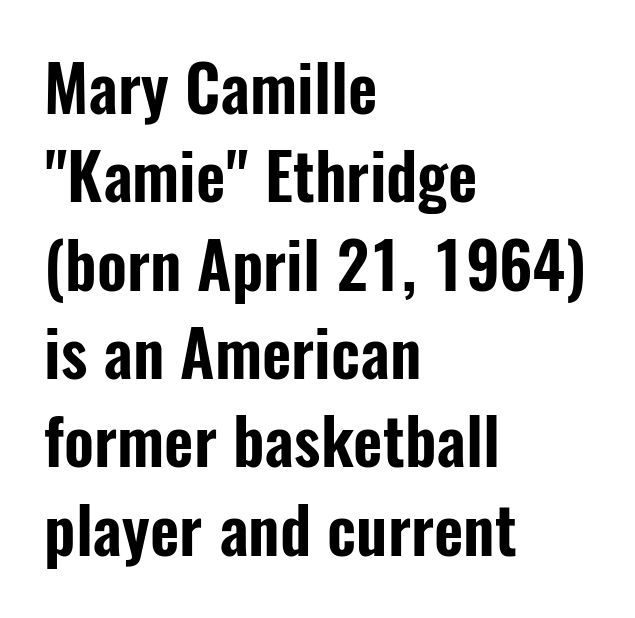
{"serif": "no", "italic": "no", "width": "condensed", "stroke_contrast": "low", "x_height": "medium", "monospaced": "no", "underline": "no", "align": "left", "line_spacing": "normal", "line_spacing_ratio": 1.38, "letter_spacing": "normal", "letter_spacing_em": 0.0, "glyph_px": 64}
